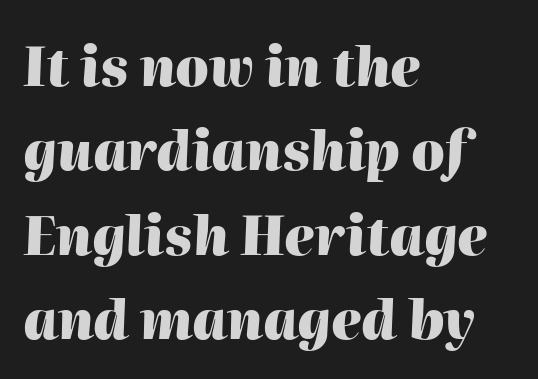
The specimen reads as italic at a glance. Rule under the text: the space is simply empty. The face used here is proportionally spaced, like ordinary book or web type. Vertically, the passage feels balanced, rows spaced as you'd expect. Students, note that the glyphs here touch the page at normal intervals.
